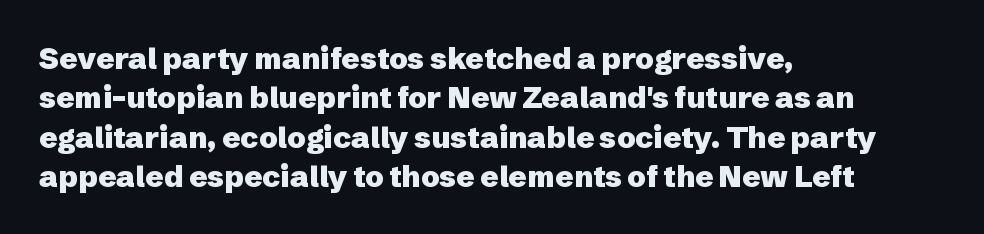
Q: Is the text bold? A: Yes.
Q: Is the text italic (slanted)? A: No, it is upright.
Q: Is the typeface a serif or a sans-serif typeface? A: Sans-serif.
Q: Is the text underlined? A: No.
Q: How is the paragraph aligned? A: Left-aligned.
Q: Is the spacing between letters normal or unusually wide? A: Normal.
Q: Is the spacing between lines tight, normal or loose? A: Normal.
Q: Width (condensed, normal, or wide)? A: Normal.
Q: Stroke contrast? A: Low.
Q: x-height? A: Medium.
Q: Monospaced? A: No.
